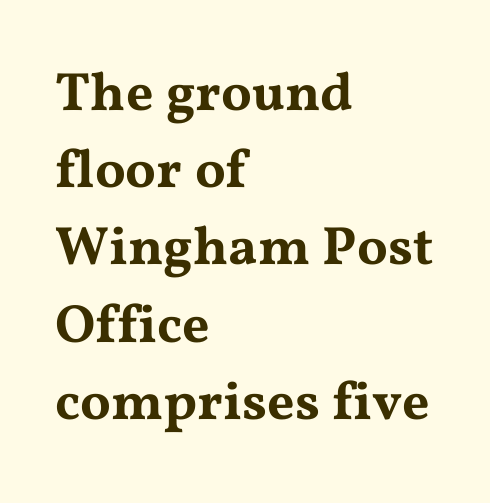
Q: Is the text italic (slanted)? A: No, it is upright.
Q: Is the typeface a serif or a sans-serif typeface? A: Serif.
Q: Is the text underlined? A: No.
Q: How is the paragraph aligned? A: Left-aligned.
Q: Is the spacing between letters normal or unusually wide? A: Normal.
Q: Is the spacing between lines tight, normal or loose? A: Normal.
Q: Width (condensed, normal, or wide)? A: Wide.
Q: Stroke contrast? A: Medium.
Q: x-height? A: Medium.
Q: Monospaced? A: No.
